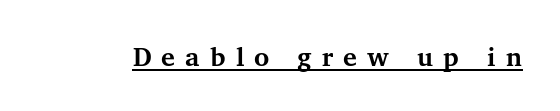
Italic? Not at all — the glyphs are vertical. As a designer I'd log this as weight 700, bold. The letterforms stand isolated, each surrounded by extra space. Descenders here cross a horizontal rule under the line.
